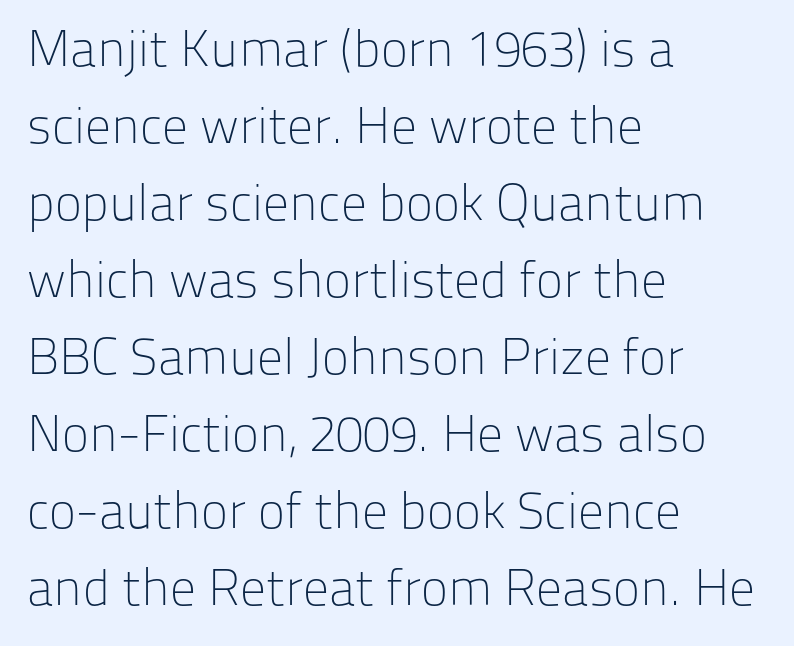
{"serif": "no", "italic": "no", "bold": "no", "weight": "light", "width": "normal", "stroke_contrast": "low", "x_height": "medium", "monospaced": "no", "underline": "no", "align": "left", "line_spacing": "normal", "line_spacing_ratio": 1.51, "letter_spacing": "normal", "letter_spacing_em": 0.0, "glyph_px": 51}
